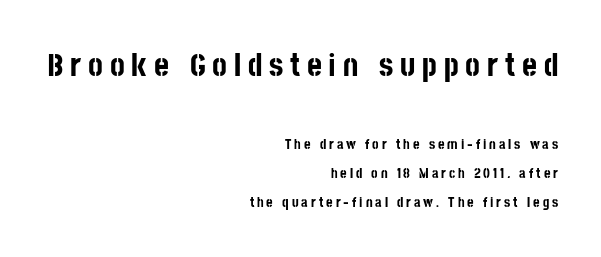
The image shows 32 px bold, condensed sans-serif type, upright; set right-aligned, loose line spacing (2.05x), unusually wide letter spacing (+0.21 em), not underlined; the first (top) block is 2.29x larger; low stroke contrast and a large x-height.
